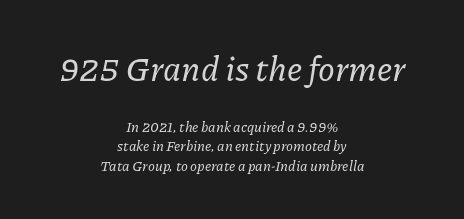
{"serif": "yes", "italic": "yes", "lean": "right", "slant_degrees": 11, "width": "normal", "stroke_contrast": "low", "x_height": "medium", "monospaced": "no", "underline": "no", "align": "center", "line_spacing": "normal", "line_spacing_ratio": 1.36, "letter_spacing": "normal", "letter_spacing_em": 0.0, "larger_block": "first", "size_ratio": 2.43, "glyph_px": 34}
